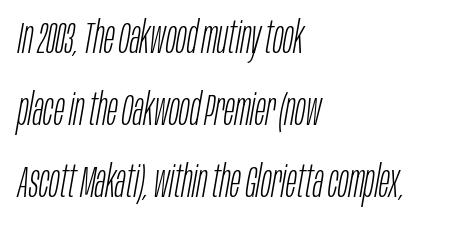
The image shows 44 px light, condensed type, italic (leaning right); set left-aligned, normal line spacing (1.64x), normal letter spacing, not underlined; low stroke contrast and a large x-height.
